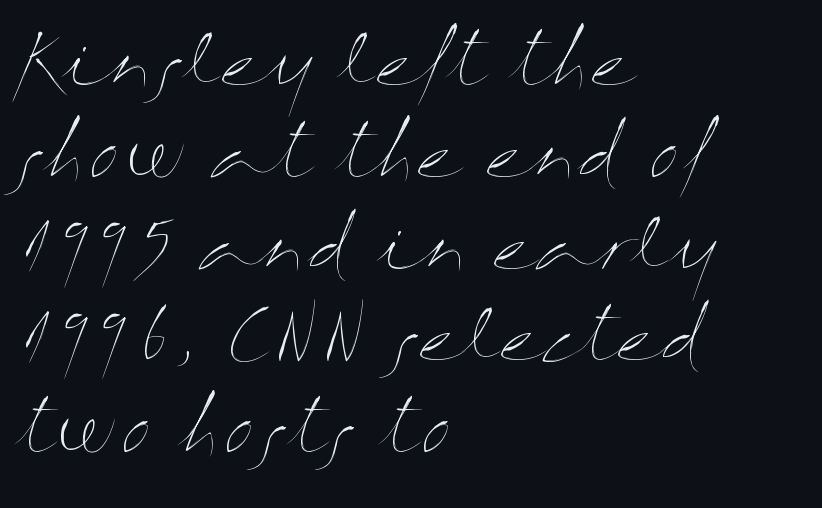
The image shows 69 px thin, wide type; set left-aligned, normal line spacing (1.33x), normal letter spacing, not underlined; medium stroke contrast and a medium x-height.
